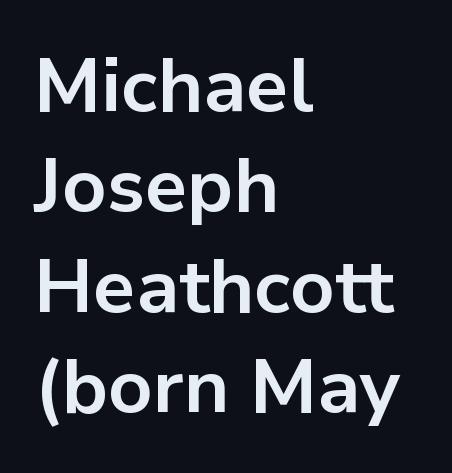
{"serif": "no", "italic": "no", "bold": "yes", "weight": "bold", "width": "normal", "stroke_contrast": "low", "x_height": "medium", "monospaced": "no", "underline": "no", "align": "left", "line_spacing": "normal", "line_spacing_ratio": 1.32, "letter_spacing": "normal", "letter_spacing_em": 0.0, "glyph_px": 76}
